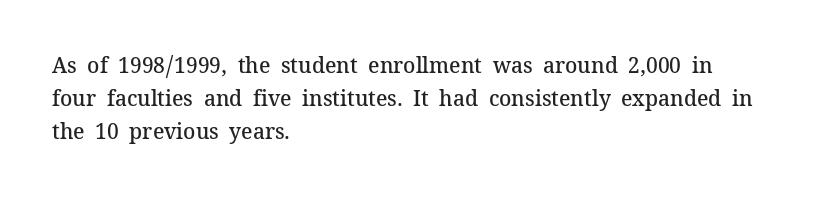
{"italic": "no", "bold": "semi", "underline": "no", "align": "left", "line_spacing": "normal", "line_spacing_ratio": 1.56, "letter_spacing": "normal", "letter_spacing_em": 0.0, "glyph_px": 21}
